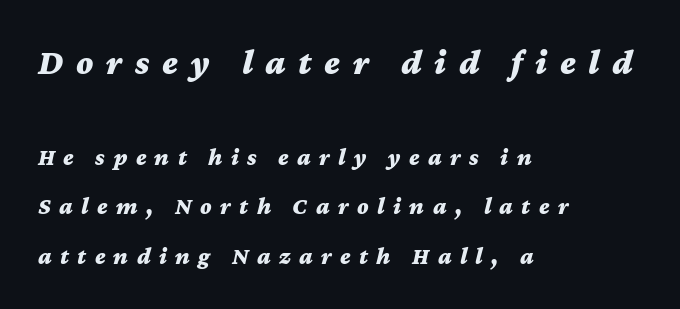
The face used here is proportionally spaced, like ordinary book or web type. How heavy is the stroke? Heavy — this is a bold. Each new line begins a long way beneath the previous one. Horizontally, the lines are justified to the leading edge only. Look at the glyph heights: the upper group is clearly the bigger setting. Display-style spreading of the glyphs; the letterfit is very open.
